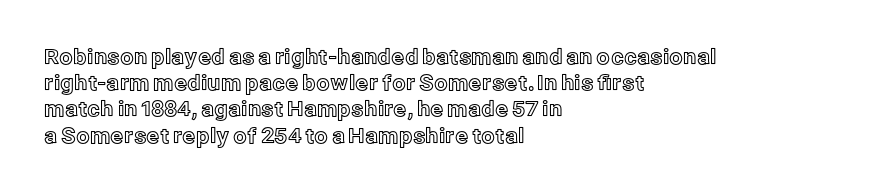
Q: Is the text italic (slanted)? A: No, it is upright.
Q: Is the text underlined? A: No.
Q: How is the paragraph aligned? A: Left-aligned.
Q: Is the spacing between letters normal or unusually wide? A: Normal.
Q: Is the spacing between lines tight, normal or loose? A: Normal.
